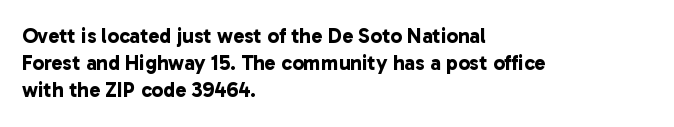
{"bold": "yes", "underline": "no", "align": "left", "line_spacing": "normal", "line_spacing_ratio": 1.29, "letter_spacing": "normal", "letter_spacing_em": 0.0, "glyph_px": 21}
